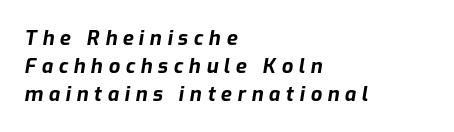
Does the copy run flush right? No — it runs flush left. The zone under the glyphs is completely vacant. Italic: yes, the glyphs are oblique. Between one letter and the next there's a generous, obvious gap. How heavy is the stroke? Heavy — this is a bold.
